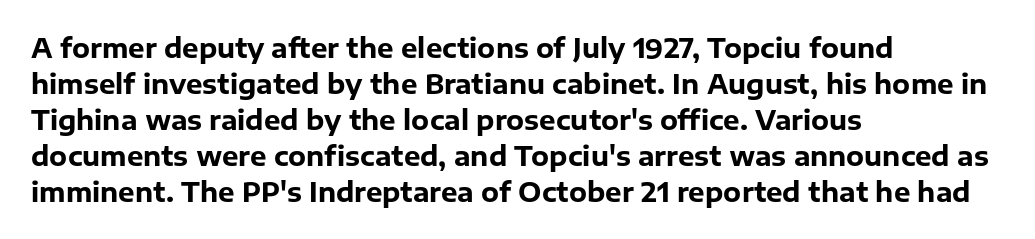
Weight: bold. Inter-character spacing is left at the font's built-in metrics. Check the space under the baseline: it is left empty. These lines sit exactly where default settings would place them. Compared with a centered layout, this one pins lines to the left instead.
